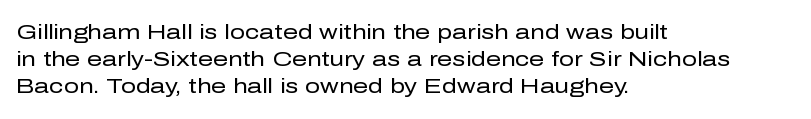
{"italic": "no", "bold": "no", "underline": "no", "align": "left", "line_spacing": "normal", "line_spacing_ratio": 1.29, "letter_spacing": "normal", "letter_spacing_em": 0.0, "glyph_px": 21}
